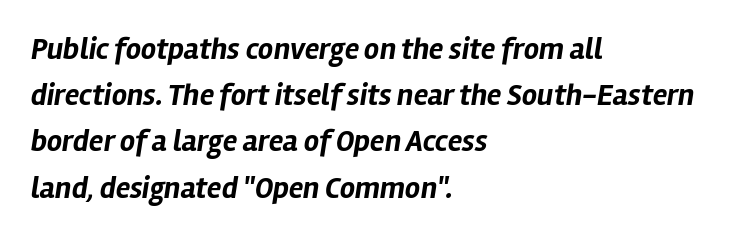
{"italic": "yes", "lean": "right", "slant_degrees": 12, "bold": "yes", "weight": "bold", "width": "normal", "stroke_contrast": "low", "x_height": "medium", "monospaced": "no", "underline": "no", "align": "left", "line_spacing": "normal", "line_spacing_ratio": 1.54, "letter_spacing": "normal", "letter_spacing_em": 0.0, "glyph_px": 30}
